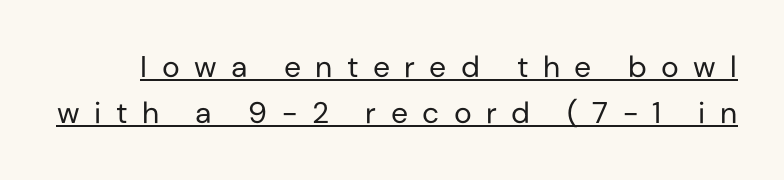
Note the varied advance widths — an 'i' is clearly narrower than an 'm'. Note: no serifs on the glyphs. The passage shown is underscored from start to finish. Quick note: not italic, upright. The space between consecutive lines is moderate.
